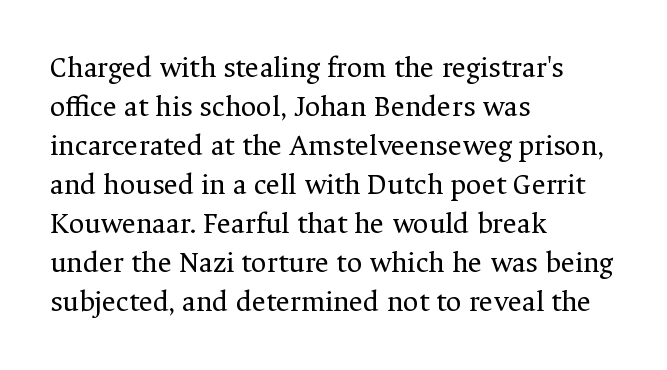
The image shows 30 px regular-weight serif type, upright; set left-aligned, normal line spacing (1.3x), normal letter spacing, not underlined; medium stroke contrast and a medium x-height.
